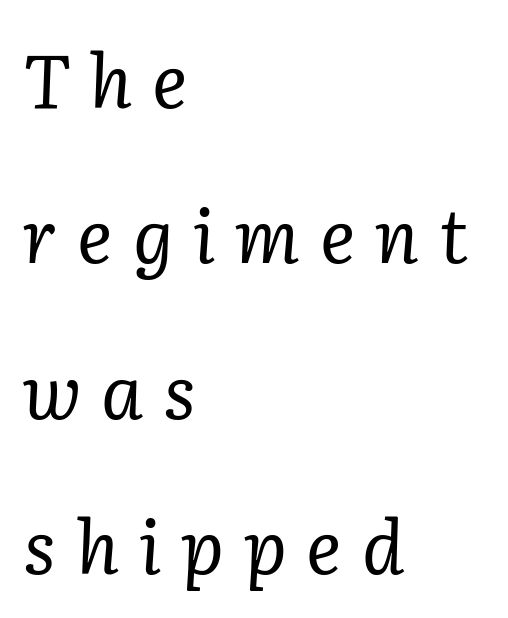
{"serif": "yes", "italic": "yes", "lean": "right", "slant_degrees": 2, "bold": "no", "weight": "regular", "width": "normal", "stroke_contrast": "low", "x_height": "medium", "monospaced": "no", "underline": "no", "align": "left", "line_spacing": "loose", "line_spacing_ratio": 2.1, "letter_spacing": "wide", "letter_spacing_em": 0.27, "glyph_px": 74}
